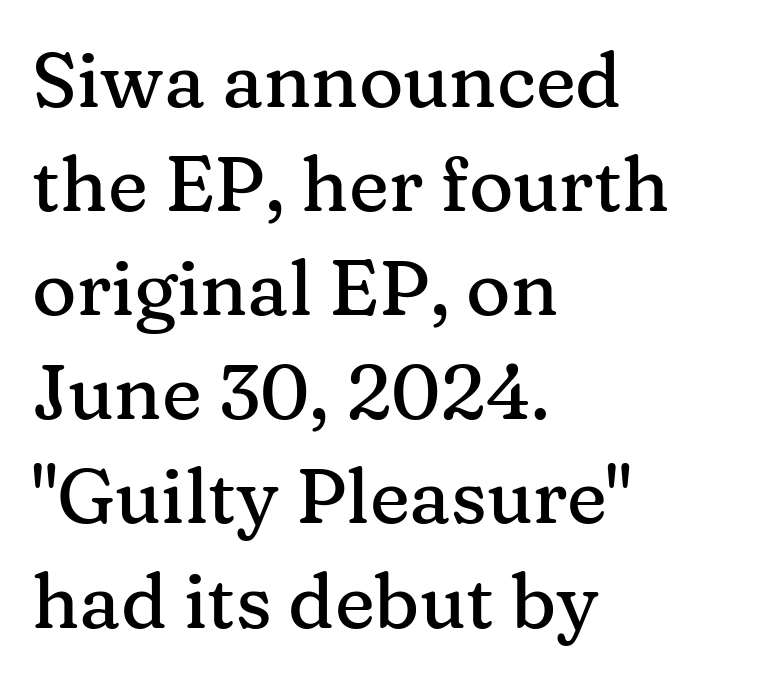
The ragged edge is on the right, which tells us the setting is flush left. Just letters on the line, the space beneath them empty. The rows are spaced the way most documents space them. Do the characters align in a grid? No, the font is proportional. This is the regular roman posture of the typeface.
